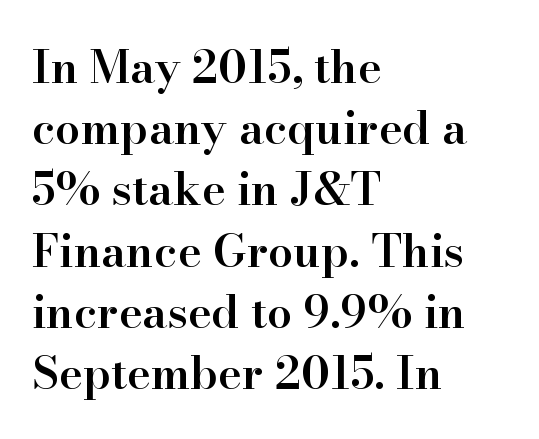
The image shows 45 px semibold serif type, upright; set left-aligned, normal line spacing (1.36x), normal letter spacing, not underlined; high stroke contrast and a small x-height.
